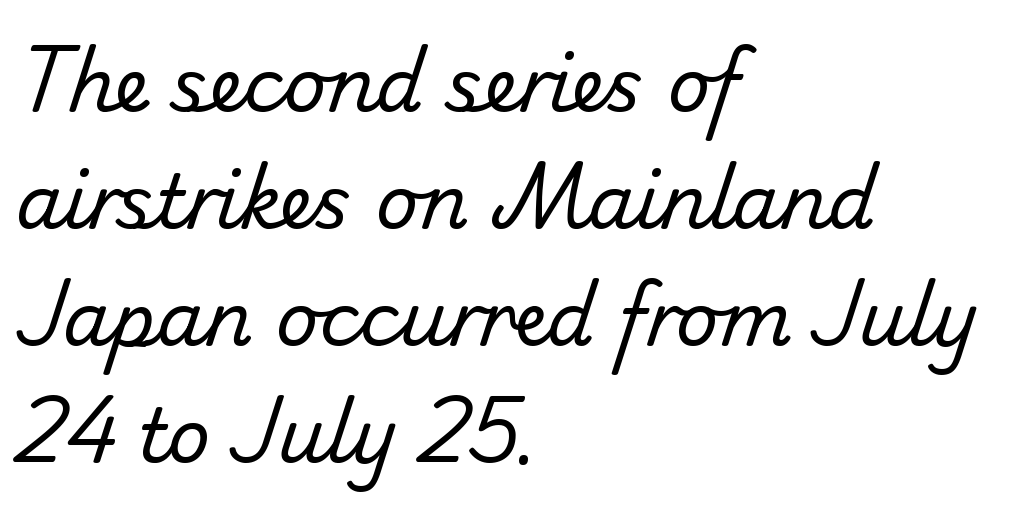
The image shows 74 px regular-weight sans-serif type; set left-aligned, normal line spacing (1.58x), normal letter spacing, not underlined; low stroke contrast and a small x-height.
